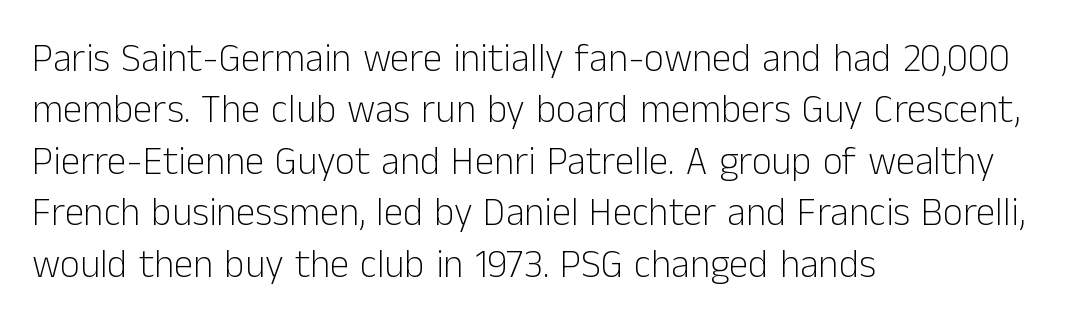
{"serif": "no", "italic": "no", "bold": "no", "weight": "light", "width": "normal", "stroke_contrast": "low", "x_height": "medium", "monospaced": "no", "underline": "no", "align": "left", "line_spacing": "normal", "line_spacing_ratio": 1.32, "letter_spacing": "normal", "letter_spacing_em": 0.0, "glyph_px": 39}
